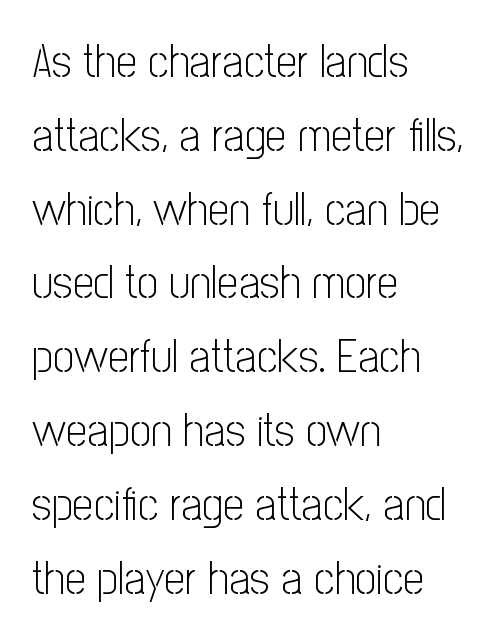
These lines are composed in type without serifs. Varying glyph widths throughout — classic text-font behaviour. In terms of posture, this sample is upright. Inter-character spacing is left at the font's built-in metrics.
